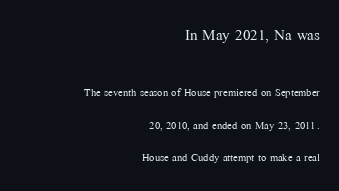
{"italic": "no", "bold": "no", "underline": "no", "align": "right", "line_spacing": "loose", "line_spacing_ratio": 2.32, "letter_spacing": "normal", "letter_spacing_em": 0.0, "larger_block": "first", "size_ratio": 1.43, "glyph_px": 20}
